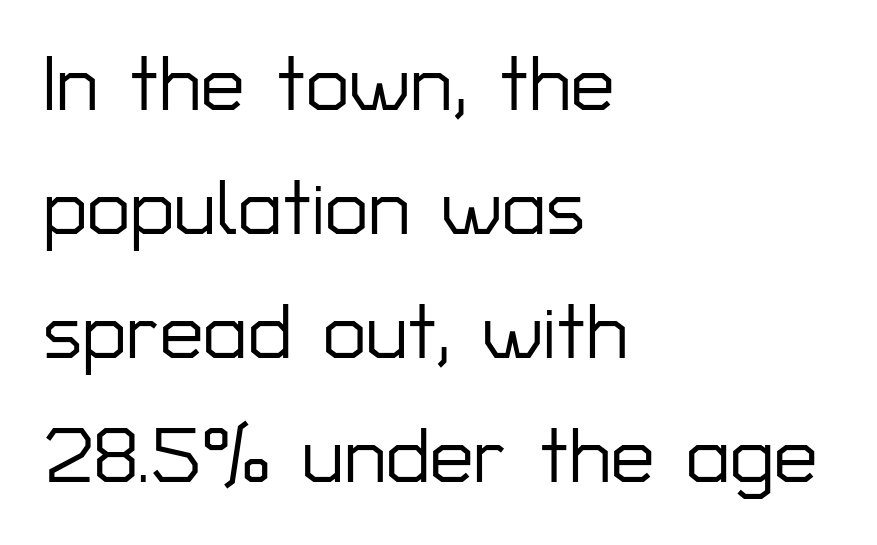
{"serif": "no", "italic": "no", "width": "normal", "stroke_contrast": "low", "x_height": "medium", "monospaced": "no", "underline": "no", "align": "left", "line_spacing": "normal", "line_spacing_ratio": 1.59, "letter_spacing": "normal", "letter_spacing_em": 0.0, "glyph_px": 78}
